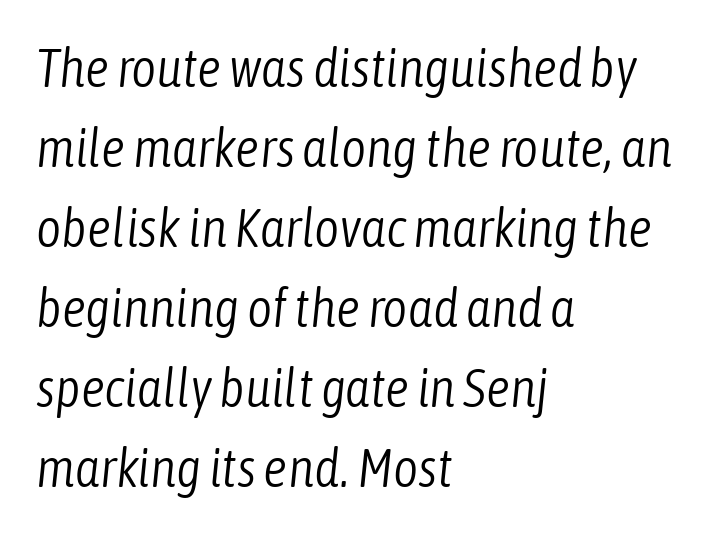
{"italic": "yes", "lean": "right", "slant_degrees": 6, "bold": "no", "weight": "light", "width": "condensed", "stroke_contrast": "low", "x_height": "medium", "monospaced": "no", "underline": "no", "align": "left", "line_spacing": "normal", "line_spacing_ratio": 1.48, "letter_spacing": "normal", "letter_spacing_em": 0.0, "glyph_px": 54}
